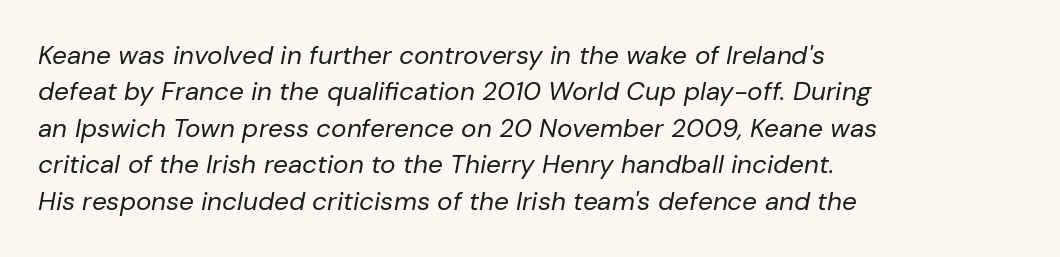
The image shows 26 px text type, italic (leaning right); set left-aligned, normal line spacing (1.4x), normal letter spacing, not underlined.
